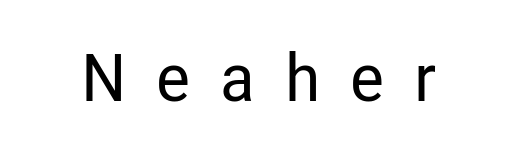
Q: Is the text italic (slanted)? A: No, it is upright.
Q: Is the typeface a serif or a sans-serif typeface? A: Sans-serif.
Q: Is the text underlined? A: No.
Q: Is the spacing between letters normal or unusually wide? A: Unusually wide.
Q: Width (condensed, normal, or wide)? A: Condensed.
Q: Stroke contrast? A: Low.
Q: x-height? A: Medium.
Q: Monospaced? A: No.
